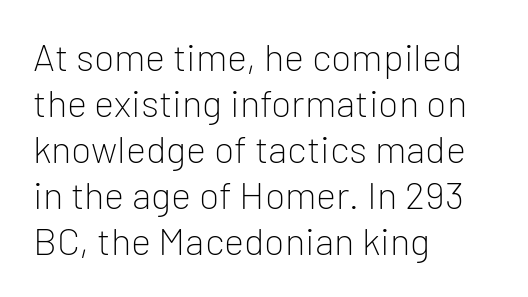
The image shows 38 px light sans-serif type, upright; set left-aligned, line spacing 1.21x, normal letter spacing, not underlined; low stroke contrast and a medium x-height.
